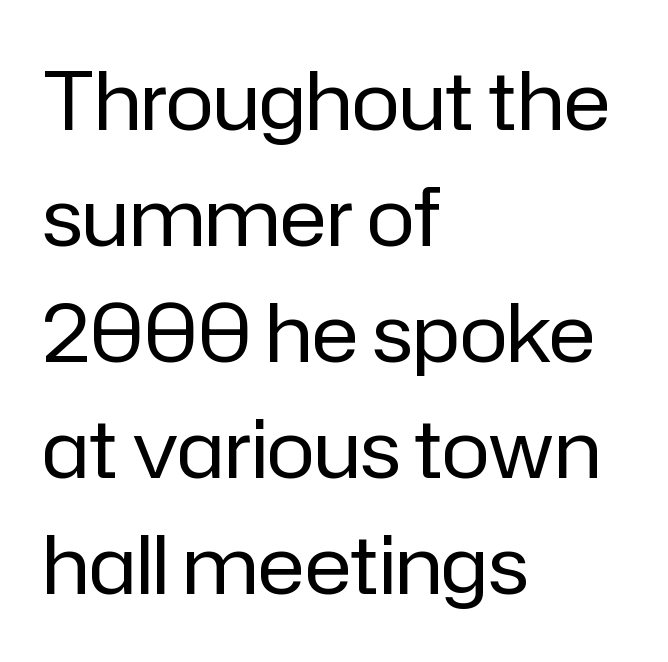
The image shows 80 px regular-weight sans-serif type, upright; set left-aligned, normal line spacing (1.45x), normal letter spacing, not underlined; low stroke contrast and a medium x-height.
